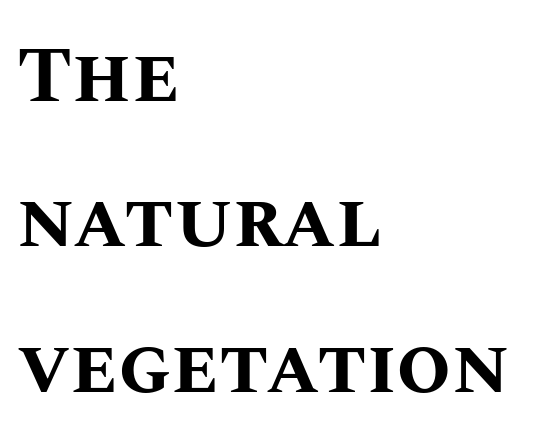
Q: Is the text bold? A: Yes.
Q: Is the text italic (slanted)? A: No, it is upright.
Q: Is the text underlined? A: No.
Q: How is the paragraph aligned? A: Left-aligned.
Q: Is the spacing between letters normal or unusually wide? A: Normal.
Q: Width (condensed, normal, or wide)? A: Normal.
Q: Stroke contrast? A: Medium.
Q: x-height? A: Large.
Q: Monospaced? A: No.
